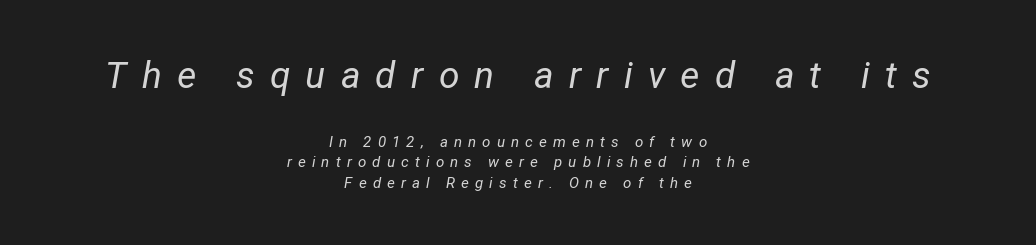
Characters follow at a spacing far wider than the type designer built in. These lines are rendered in a variable-pitch font. The space directly below the letters is spotless. Yep, that's italic — everything's leaning.
